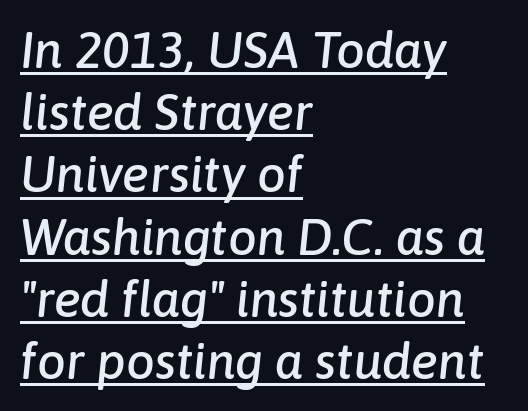
The image shows 51 px text type, italic (leaning right); set left-aligned, line spacing 1.22x, normal letter spacing, underlined; low stroke contrast and a medium x-height.
